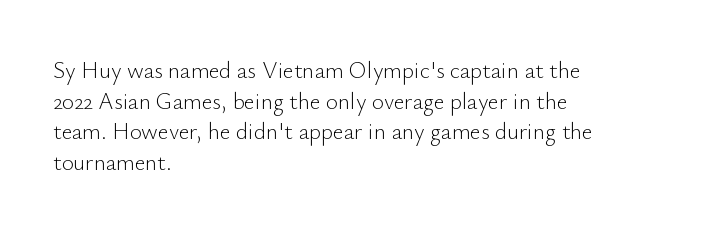
Vertical spacing — default. The text block is weighted toward the left margin, trailing off unevenly rightward. The baseline area is clear. These lines keep a tight, regular rhythm from letter to letter. No extra ink here — the face is not bold.
